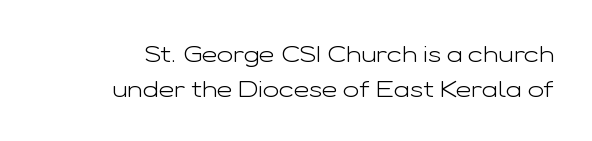
{"italic": "no", "bold": "no", "underline": "no", "line_spacing": "normal", "line_spacing_ratio": 1.45, "letter_spacing": "normal", "letter_spacing_em": 0.0, "glyph_px": 24}
